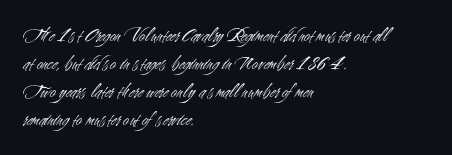
{"bold": "no", "underline": "no", "align": "left", "line_spacing": "normal", "line_spacing_ratio": 1.33, "letter_spacing": "normal", "letter_spacing_em": 0.0, "glyph_px": 21}
